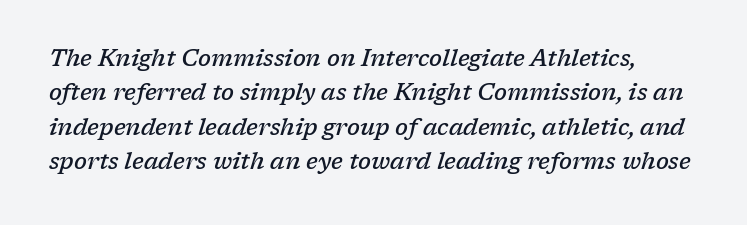
{"italic": "yes", "lean": "right", "slant_degrees": 17, "bold": "semi", "underline": "no", "line_spacing": "normal", "line_spacing_ratio": 1.49, "letter_spacing": "normal", "letter_spacing_em": 0.0, "glyph_px": 23}
